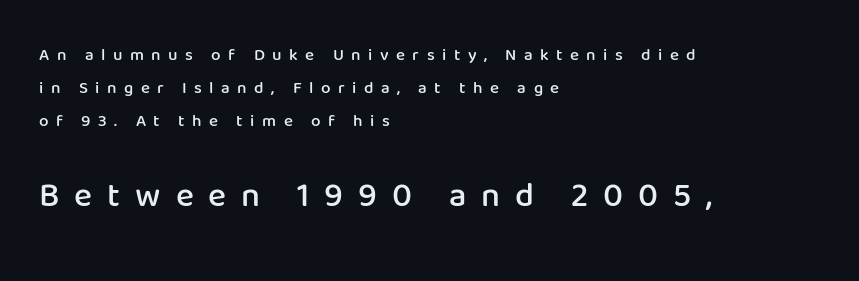
Q: Is the text bold? A: Semi-bold.
Q: Is the text italic (slanted)? A: No, it is upright.
Q: Is the typeface a serif or a sans-serif typeface? A: Sans-serif.
Q: Is the text underlined? A: No.
Q: How is the paragraph aligned? A: Left-aligned.
Q: Is the spacing between letters normal or unusually wide? A: Unusually wide.
Q: Is the spacing between lines tight, normal or loose? A: Loose.
Q: Which block of text is set in a larger size, the first (top) or the second (bottom)? A: The second (bottom) one.
Q: Width (condensed, normal, or wide)? A: Normal.
Q: Stroke contrast? A: Low.
Q: x-height? A: Medium.
Q: Monospaced? A: No.
